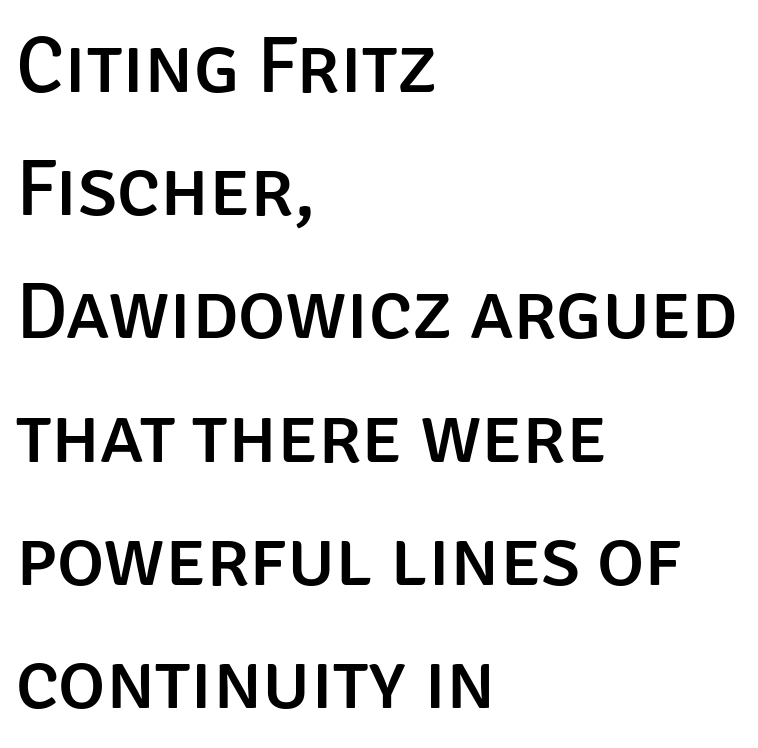
The image shows 80 px sans-serif type, upright; set left-aligned, normal line spacing (1.54x), normal letter spacing, not underlined; low stroke contrast and a large x-height.
